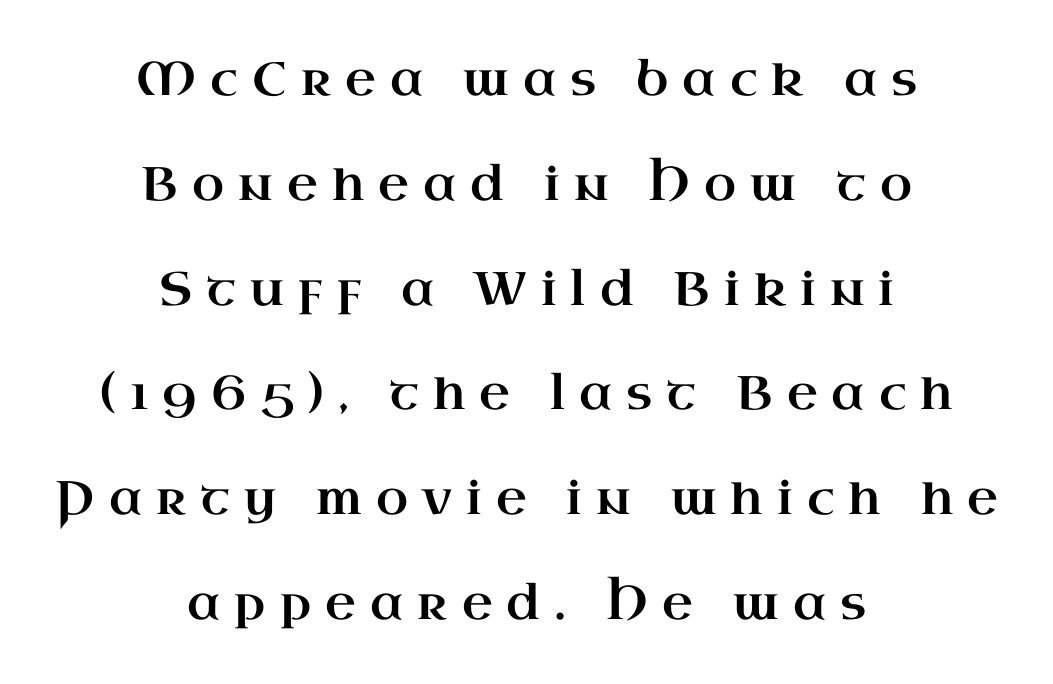
{"serif": "yes", "italic": "no", "width": "wide", "stroke_contrast": "high", "x_height": "small", "monospaced": "no", "underline": "no", "align": "center", "line_spacing": "loose", "line_spacing_ratio": 2.23, "letter_spacing": "wide", "letter_spacing_em": 0.3, "glyph_px": 47}
